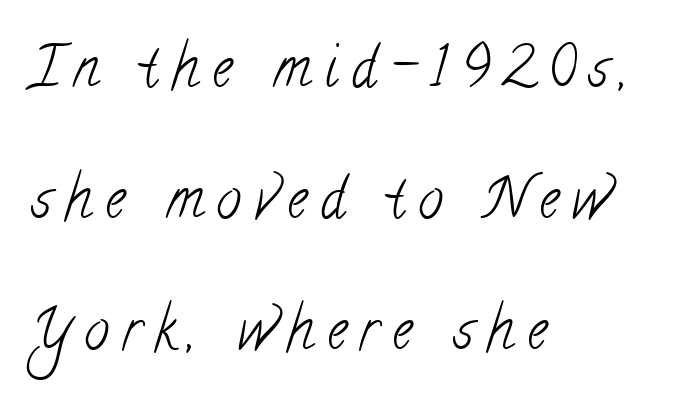
The image shows 56 px light, condensed type; set left-aligned, loose line spacing (2.34x), unusually wide letter spacing (+0.23 em), not underlined; low stroke contrast and a small x-height.
